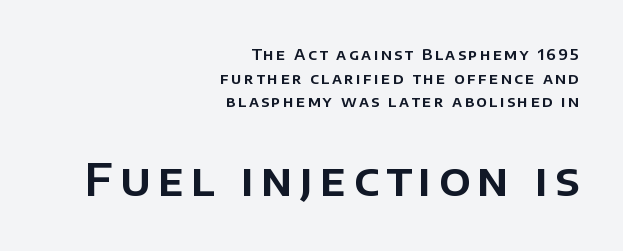
Posture: vertical. Note: no serifs on the glyphs. Each letter keeps its own natural width here, so spacing adapts to shape. A flush-right, rag-left setting is used for this passage.
